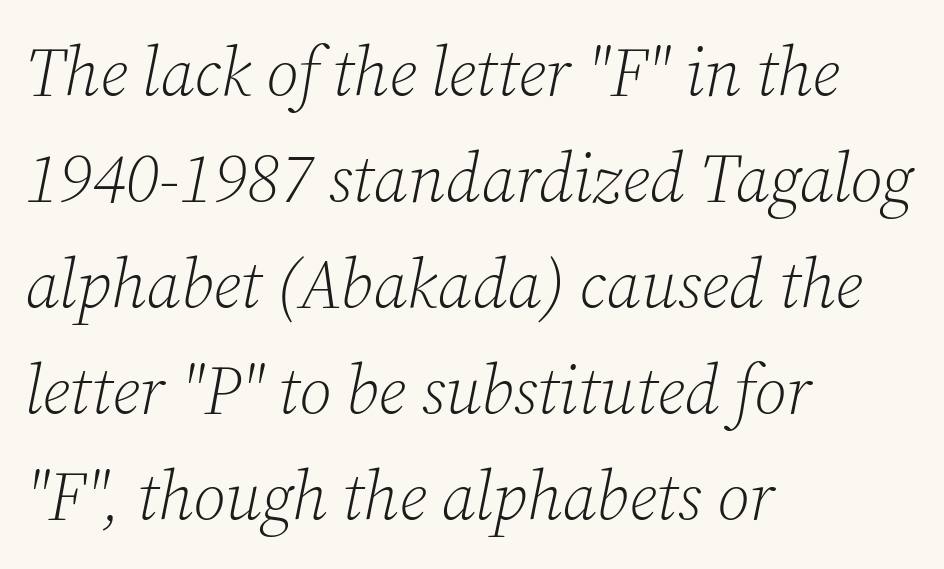
Letters have the restrained weight of plain body copy at most. Leftover space on each line is placed entirely after the last word. Descenders hang freely into open space. If you drew a line through each stem, it would be angled. Letter spacing: default.
